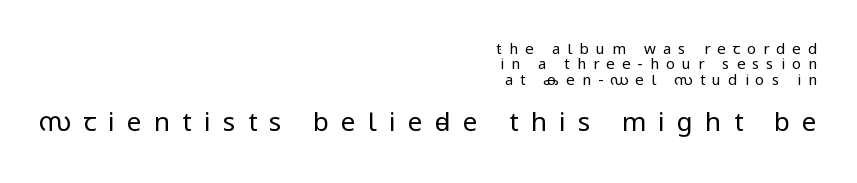
All the whitespace from short lines collects on the left. Short note: letters widely spaced. Style check: upright. Caption: upper text group reduced, lower text group enlarged. Regarding leading, the lines here are crowded together.
